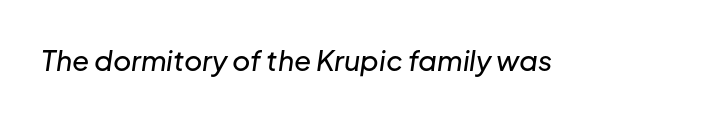
Q: Is the text italic (slanted)? A: Yes, it leans right by about 8 degrees.
Q: Is the text underlined? A: No.
Q: Is the spacing between letters normal or unusually wide? A: Normal.
Q: Width (condensed, normal, or wide)? A: Normal.
Q: Stroke contrast? A: Low.
Q: x-height? A: Medium.
Q: Monospaced? A: No.
